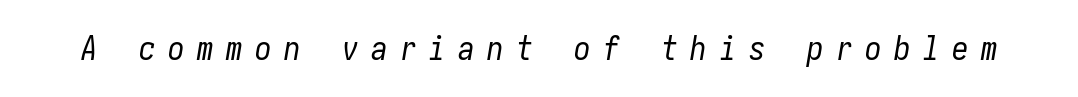
Check the space under the baseline: it is left empty. The typography opts for an oblique posture over an upright one. Spacing between characters has been opened up far beyond the box default. Think standard paragraph weight, or any step lighter than that.
